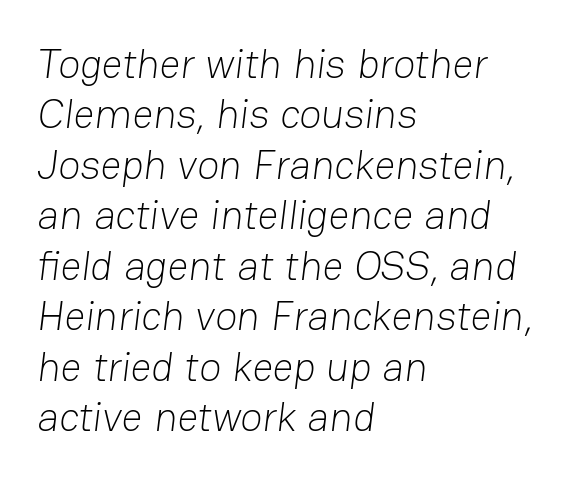
Q: Is the text bold? A: No.
Q: Is the typeface a serif or a sans-serif typeface? A: Sans-serif.
Q: Is the text underlined? A: No.
Q: How is the paragraph aligned? A: Left-aligned.
Q: Is the spacing between letters normal or unusually wide? A: Normal.
Q: Width (condensed, normal, or wide)? A: Normal.
Q: Stroke contrast? A: Low.
Q: x-height? A: Medium.
Q: Monospaced? A: No.
